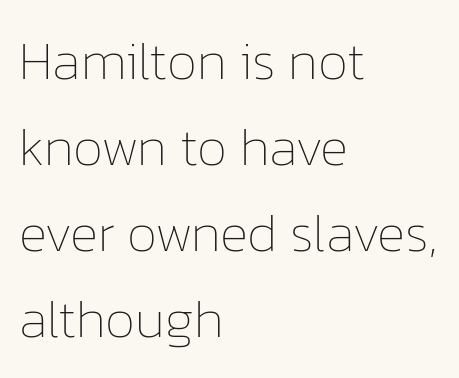
Does the lettering tilt? It doesn't — this is upright. Spacing verdict: proportional, widths tailored to each character. Every row of glyphs begins at an identical x-position on the left. Words appear dense and cohesive because spacing is normal. Regarding leading, the lines here are spaced in the standard way.
